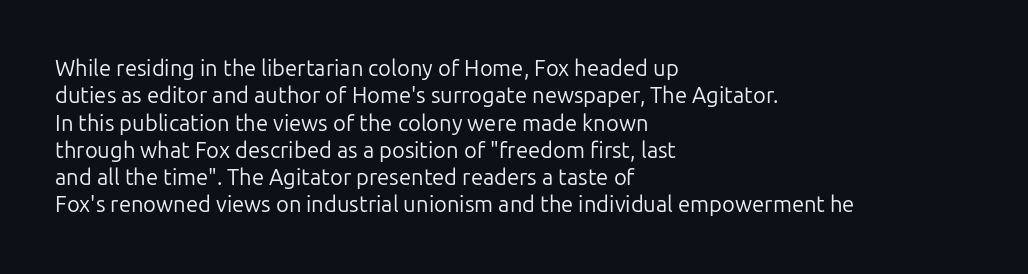
Rendered with straight, roman letterforms. Weight: not bold — regular or lighter. Words appear dense and cohesive because spacing is normal. Horizontal alignment here is leftward, the default for most running prose. A clean baseline with only descenders dipping below it.
